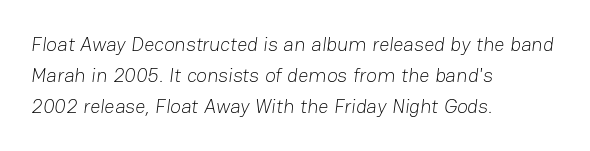
Q: Is the text bold? A: No.
Q: Is the text underlined? A: No.
Q: How is the paragraph aligned? A: Left-aligned.
Q: Is the spacing between letters normal or unusually wide? A: Normal.
Q: Is the spacing between lines tight, normal or loose? A: Normal.
